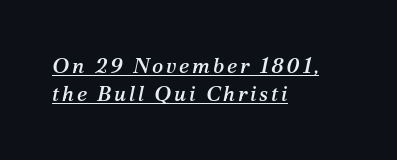
The image shows 21 px text type, italic (leaning right); set left-aligned, normal line spacing (1.33x), underlined.
